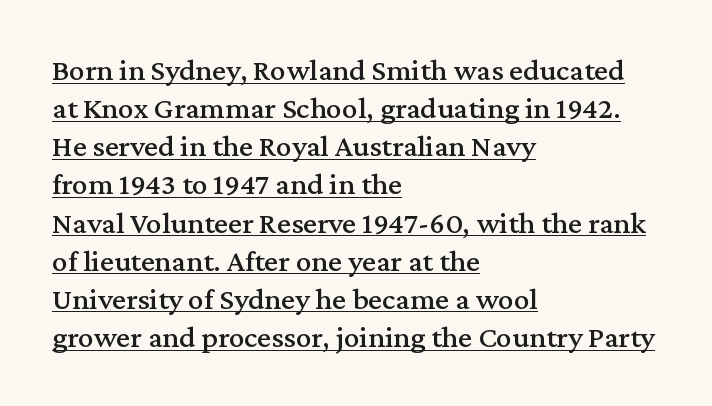
The typography opts for an upright posture over an oblique one. Looks like regular typesetting: each glyph gets only the width it needs. Underlining? Definitely there. This sample uses a serif face.
